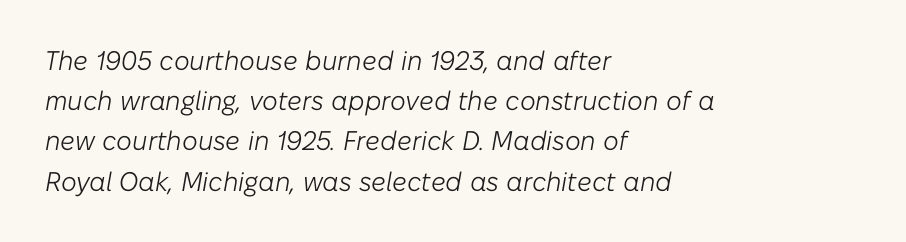
Layout note: lines flush left. Is the type heavy? It reads as light-to-regular instead. The glyphs are unaccompanied by any horizontal stroke below them. Nobody touched the tracking dial on this one. Observe the lean: these are italic letterforms. Students, observe: this is what conventionally led text looks like.
